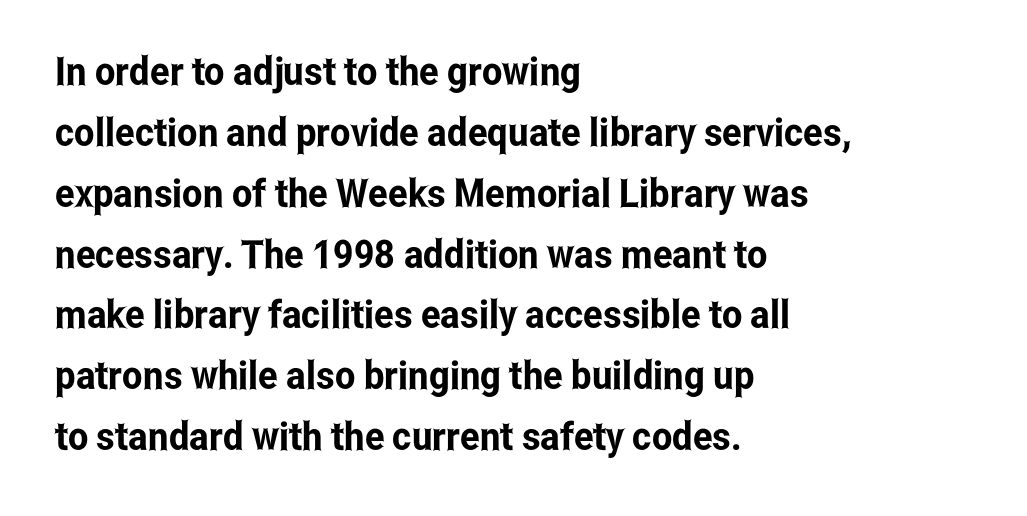
{"serif": "no", "italic": "no", "width": "condensed", "stroke_contrast": "low", "x_height": "medium", "monospaced": "no", "underline": "no", "align": "left", "line_spacing": "normal", "line_spacing_ratio": 1.56, "letter_spacing": "normal", "letter_spacing_em": 0.0, "glyph_px": 39}
